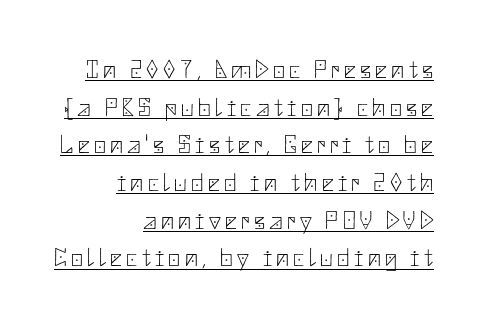
Q: Is the text bold? A: No.
Q: Is the text italic (slanted)? A: No, it is upright.
Q: Is the text underlined? A: Yes.
Q: How is the paragraph aligned? A: Right-aligned.
Q: Is the spacing between lines tight, normal or loose? A: Normal.
